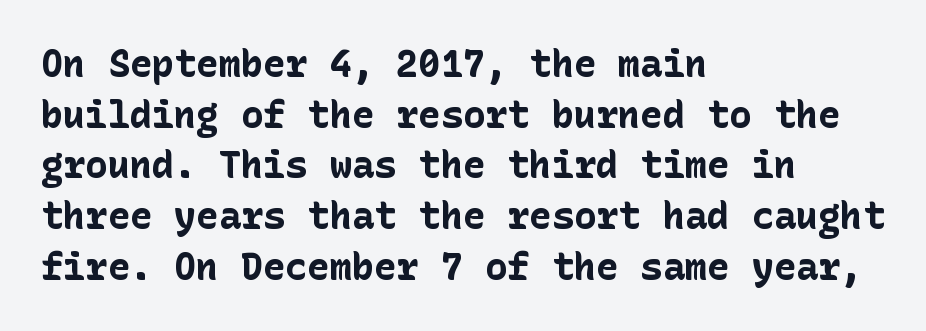
In terms of letterform style, serifs are entirely absent. What stands out about the letter spacing? Nothing — it is the standard amount. How would I describe the line gaps? Plain and ordinary. A bare baseline throughout the passage. In CSS terms this would be text-align: left.
